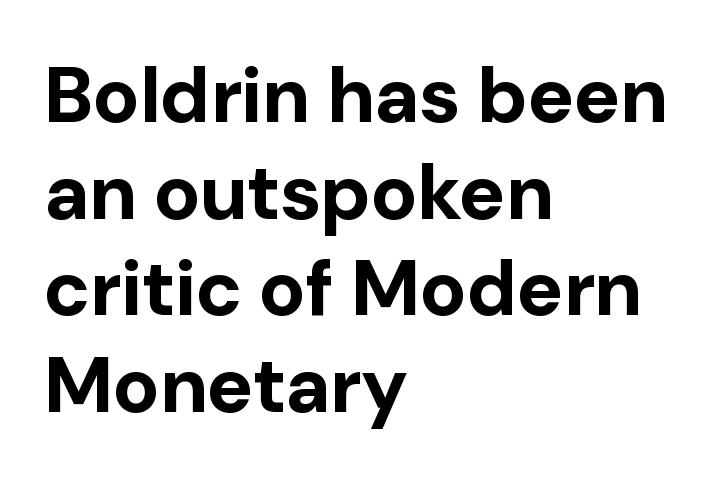
Q: Is the text bold? A: Yes.
Q: Is the text italic (slanted)? A: No, it is upright.
Q: Is the typeface a serif or a sans-serif typeface? A: Sans-serif.
Q: Is the text underlined? A: No.
Q: How is the paragraph aligned? A: Left-aligned.
Q: Is the spacing between letters normal or unusually wide? A: Normal.
Q: Width (condensed, normal, or wide)? A: Normal.
Q: Stroke contrast? A: Low.
Q: x-height? A: Medium.
Q: Monospaced? A: No.
